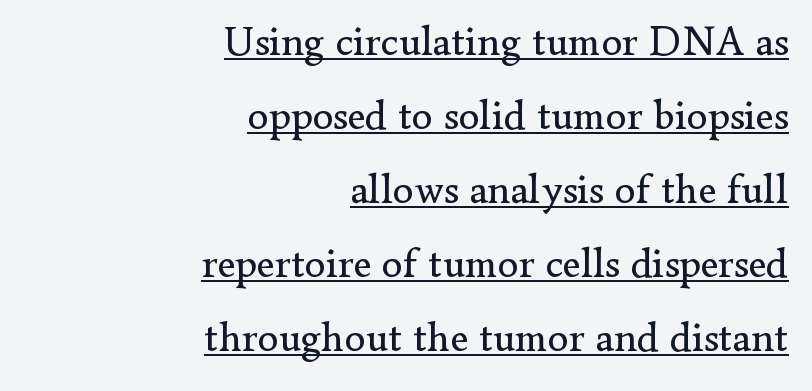
Q: Is the text bold? A: No.
Q: Is the text italic (slanted)? A: No, it is upright.
Q: Is the typeface a serif or a sans-serif typeface? A: Serif.
Q: Is the text underlined? A: Yes.
Q: How is the paragraph aligned? A: Right-aligned.
Q: Is the spacing between letters normal or unusually wide? A: Normal.
Q: Width (condensed, normal, or wide)? A: Normal.
Q: Stroke contrast? A: Low.
Q: x-height? A: Small.
Q: Monospaced? A: No.
